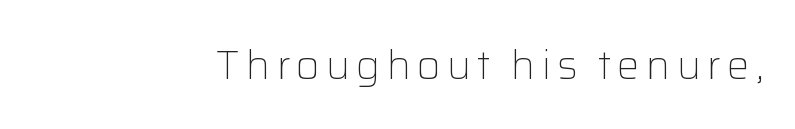
A light-to-regular cut is what we see here. Nope, not italic — everything's standing straight. Decoration check: the copy has no underline. Line endings align vertically; line beginnings do not. Regarding serifs, this sample does without them.
